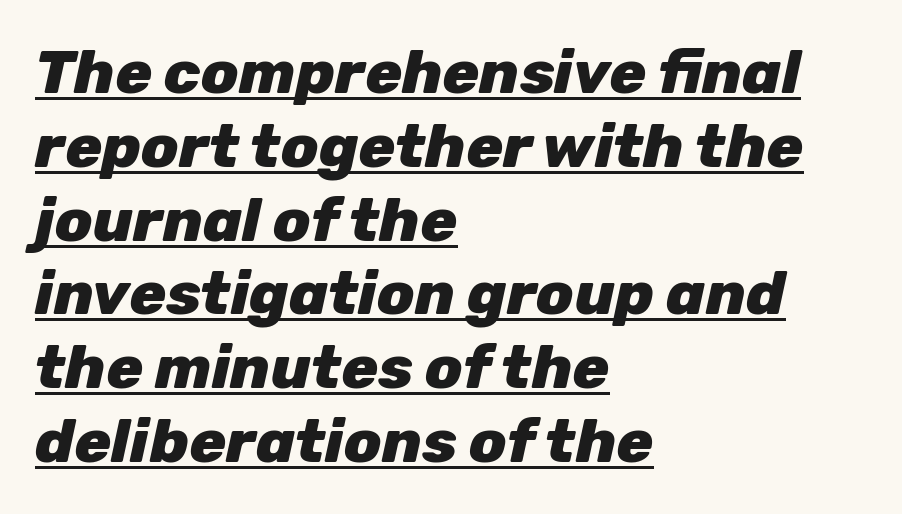
Character widths vary here, with narrow letters taking less room than wide ones. This is oblique type, the kind used for emphasis or titles. Caption: lettering with a line underneath. Strokes here are thick enough to call this a true bold. Default kerning and tracking; the words read as compact shapes. Where is the straight margin? On the left.
